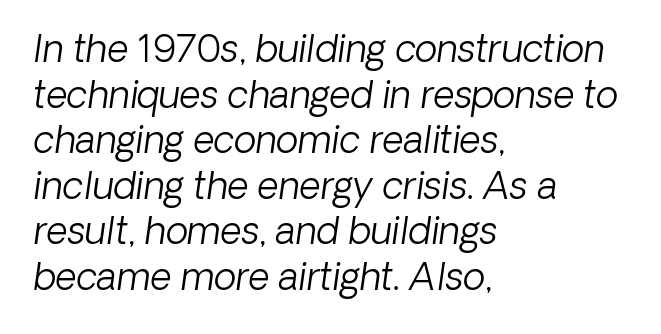
Caption: face not bold, strokes unweighted. Compared with a centered layout, this one pins lines to the left instead. A typesetter would label this face a sans. Think of a printed novel: that variable character pitch is what you see here. Tracking value appears to be zero — textbook default spacing.
